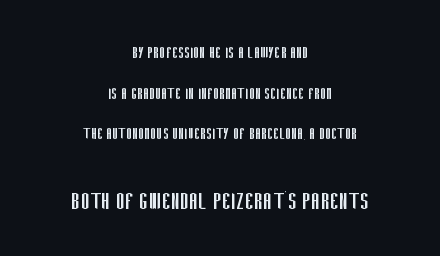
The image shows 27 px text type, upright; set centered, loose line spacing (2.26x), normal letter spacing, not underlined; the second (bottom) block is 1.5x larger.
